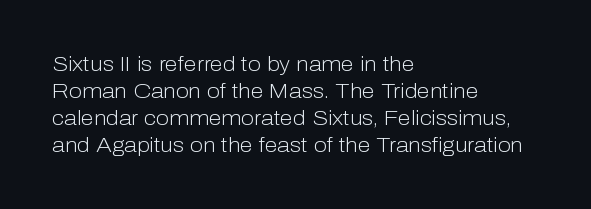
The image shows 21 px text type, upright; set left-aligned, normal line spacing (1.28x), normal letter spacing, not underlined.
